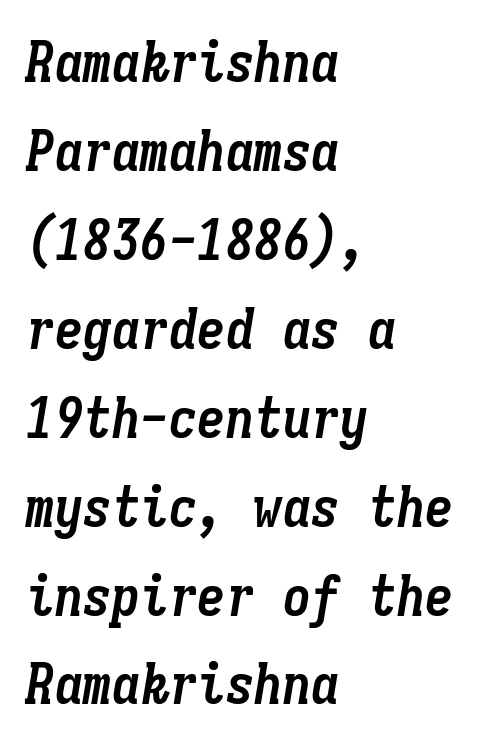
Q: Is the text bold? A: Yes.
Q: Is the text italic (slanted)? A: Yes, it leans right by about 9 degrees.
Q: Is the text underlined? A: No.
Q: How is the paragraph aligned? A: Left-aligned.
Q: Is the spacing between letters normal or unusually wide? A: Normal.
Q: Is the spacing between lines tight, normal or loose? A: Normal.
Q: Width (condensed, normal, or wide)? A: Condensed.
Q: Stroke contrast? A: Low.
Q: x-height? A: Medium.
Q: Monospaced? A: Yes.
